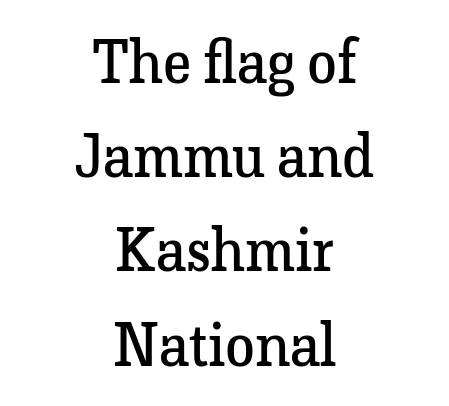
Q: Is the text bold? A: No.
Q: Is the text italic (slanted)? A: No, it is upright.
Q: Is the typeface a serif or a sans-serif typeface? A: Serif.
Q: Is the text underlined? A: No.
Q: How is the paragraph aligned? A: Centered.
Q: Is the spacing between letters normal or unusually wide? A: Normal.
Q: Is the spacing between lines tight, normal or loose? A: Normal.
Q: Width (condensed, normal, or wide)? A: Normal.
Q: Stroke contrast? A: Low.
Q: x-height? A: Medium.
Q: Monospaced? A: No.
